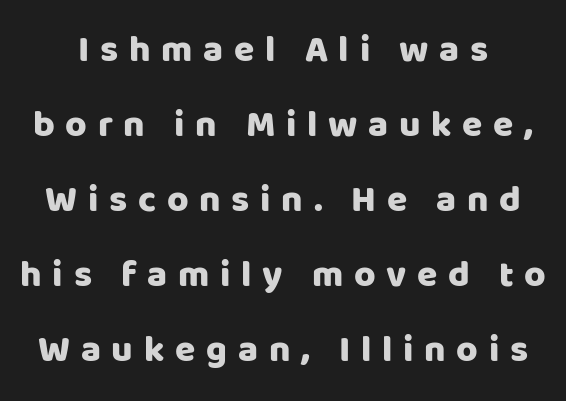
{"serif": "no", "italic": "no", "width": "normal", "stroke_contrast": "low", "x_height": "large", "monospaced": "no", "underline": "no", "line_spacing": "loose", "line_spacing_ratio": 2.03, "letter_spacing": "wide", "letter_spacing_em": 0.29, "glyph_px": 37}
